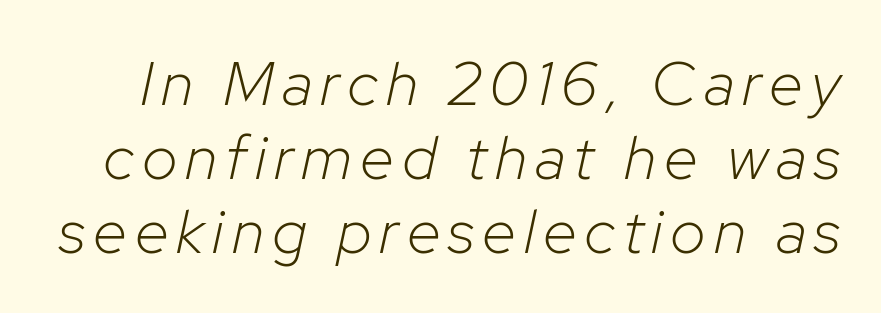
The typeface has the unassuming heft of standard copy or less. An italicized treatment has been applied to the whole sample. The letters advance in unequal steps, a hallmark of proportional type. Check the space under the baseline: it is left empty.
